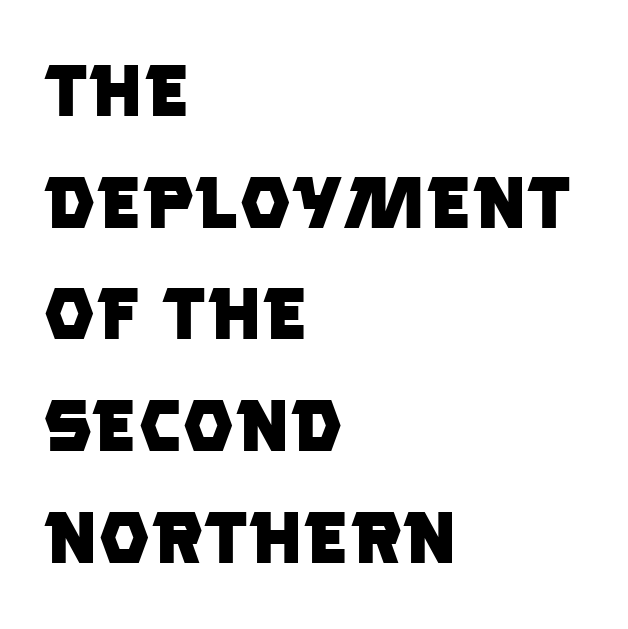
{"serif": "no", "bold": "yes", "weight": "heavy", "width": "normal", "stroke_contrast": "low", "x_height": "large", "monospaced": "no", "underline": "no", "align": "left", "line_spacing": "normal", "line_spacing_ratio": 1.53, "letter_spacing": "normal", "letter_spacing_em": 0.0, "glyph_px": 73}
